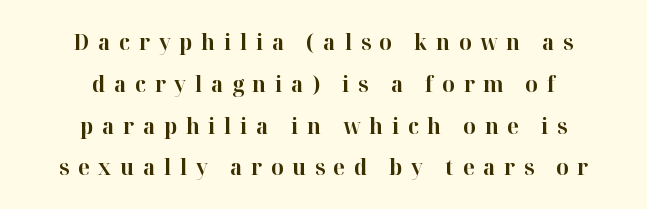
Q: Is the text bold? A: Yes.
Q: Is the text italic (slanted)? A: No, it is upright.
Q: Is the text underlined? A: No.
Q: How is the paragraph aligned? A: Centered.
Q: Is the spacing between letters normal or unusually wide? A: Unusually wide.
Q: Is the spacing between lines tight, normal or loose? A: Loose.
